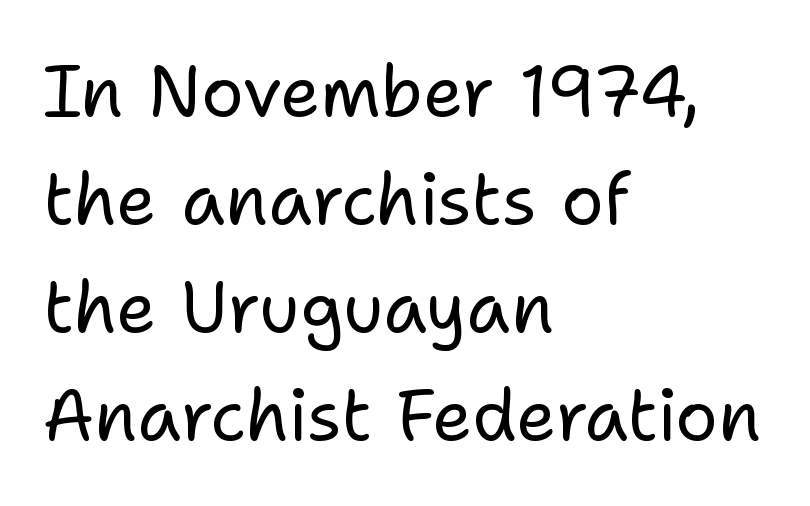
{"serif": "no", "italic": "no", "bold": "no", "weight": "regular", "width": "normal", "stroke_contrast": "low", "x_height": "medium", "monospaced": "no", "underline": "no", "align": "left", "line_spacing": "normal", "line_spacing_ratio": 1.52, "letter_spacing": "normal", "letter_spacing_em": 0.0, "glyph_px": 71}
